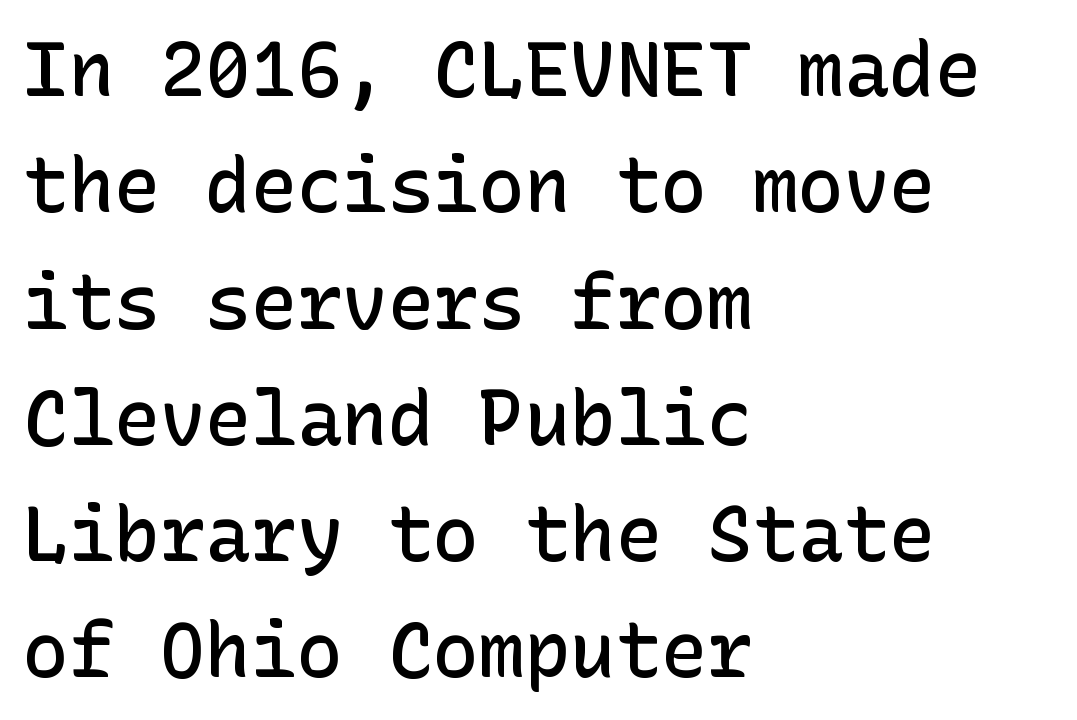
Q: Is the text bold? A: Semi-bold.
Q: Is the text italic (slanted)? A: No, it is upright.
Q: Is the typeface a serif or a sans-serif typeface? A: Sans-serif.
Q: Is the text underlined? A: No.
Q: How is the paragraph aligned? A: Left-aligned.
Q: Is the spacing between letters normal or unusually wide? A: Normal.
Q: Is the spacing between lines tight, normal or loose? A: Normal.
Q: Width (condensed, normal, or wide)? A: Normal.
Q: Stroke contrast? A: Low.
Q: x-height? A: Medium.
